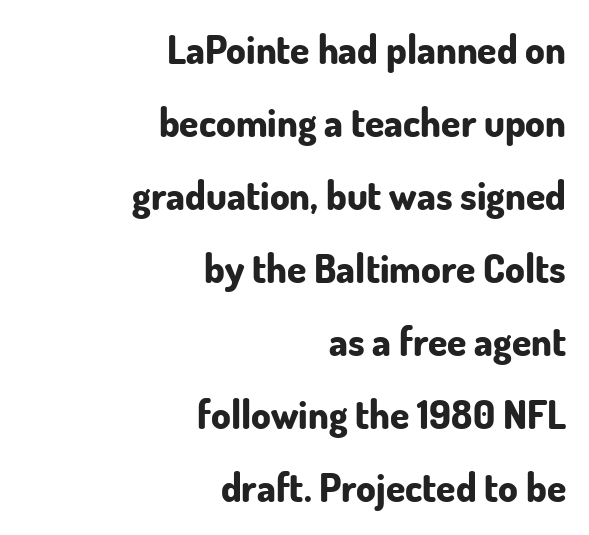
Line ends are locked; line starts wander. The specimen omits any rule beneath the text block's lines. Think of a printed novel: that variable character pitch is what you see here. The characters look thick and weighty, a clear bold. Vertical strokes here are truly vertical. This rendering leaves character spacing at its baseline value.
